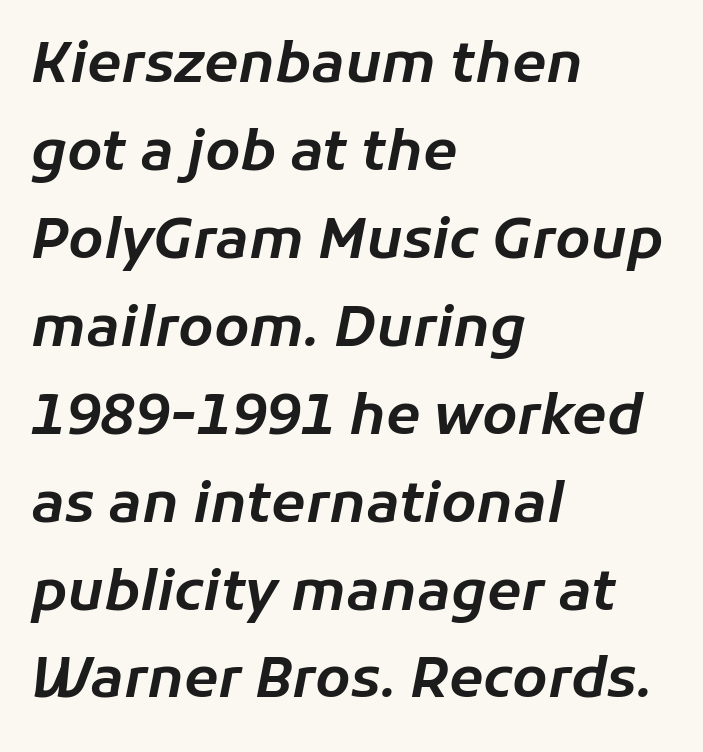
Each row of text sits above clean, open space. The whole block is typeset with a tilt. In terms of letterspacing, this is plain default setting. Looks like regular typesetting: each glyph gets only the width it needs.
